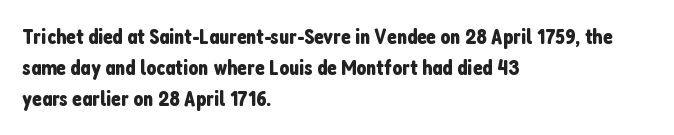
The image shows 22 px text type, upright; set left-aligned, normal line spacing (1.41x), normal letter spacing, not underlined.
